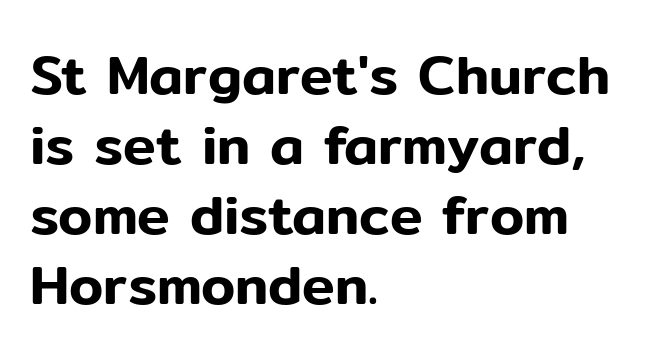
Q: Is the text italic (slanted)? A: No, it is upright.
Q: Is the typeface a serif or a sans-serif typeface? A: Sans-serif.
Q: Is the text underlined? A: No.
Q: How is the paragraph aligned? A: Left-aligned.
Q: Is the spacing between letters normal or unusually wide? A: Normal.
Q: Is the spacing between lines tight, normal or loose? A: Normal.
Q: Width (condensed, normal, or wide)? A: Normal.
Q: Stroke contrast? A: Low.
Q: x-height? A: Medium.
Q: Monospaced? A: No.
